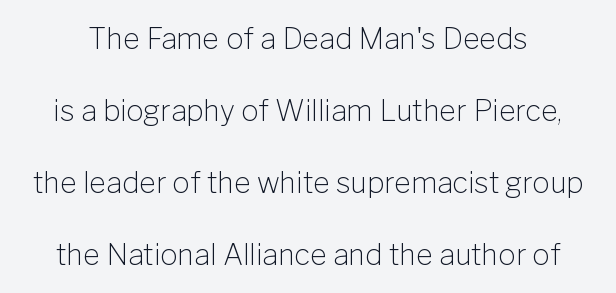
The image shows 29 px light sans-serif type, upright; set loose line spacing (2.48x), normal letter spacing, not underlined; low stroke contrast and a medium x-height.
